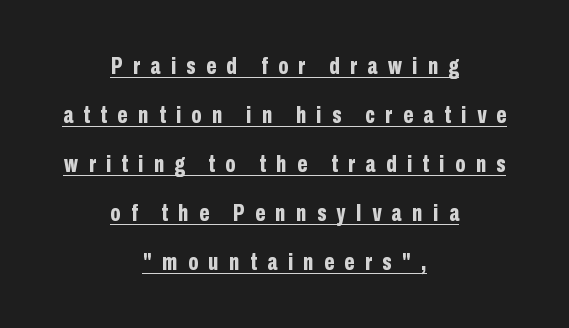
The image shows 24 px bold type, upright; set centered, loose line spacing (2.04x), unusually wide letter spacing (+0.44 em), underlined.
